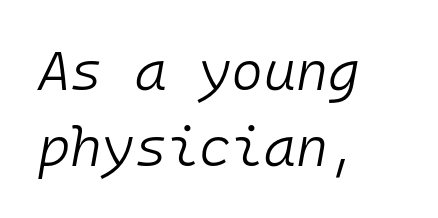
Rendered with sloped, italic letterforms. Descender tails drop into unmarked territory. Fixed-width glyphs throughout — classic coding-font behaviour. Rows of type keep a routine distance in the vertical direction. In CSS terms this would be text-align: left. This is not heavy type; no bold has been used.
